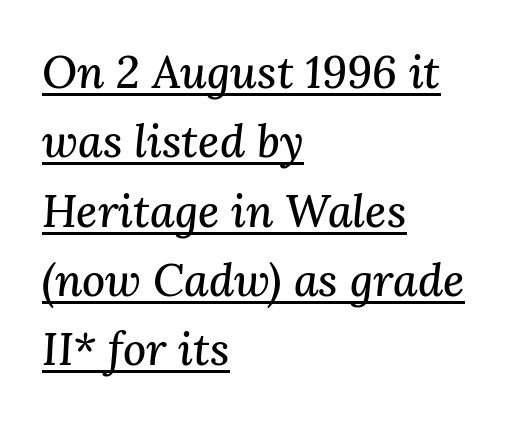
{"serif": "yes", "italic": "yes", "lean": "right", "slant_degrees": 3, "width": "normal", "stroke_contrast": "medium", "x_height": "medium", "monospaced": "no", "underline": "yes", "align": "left", "line_spacing": "normal", "line_spacing_ratio": 1.54, "letter_spacing": "normal", "letter_spacing_em": 0.0, "glyph_px": 45}
